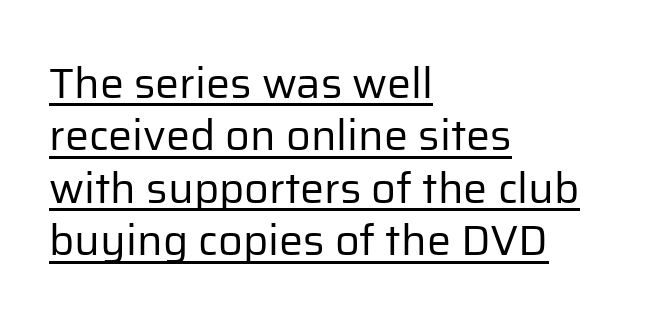
The axis of the letterforms is exactly vertical. The letters advance in unequal steps, a hallmark of proportional type. The paragraph has a hard left edge and a soft right edge. Weight: regular or lighter.
